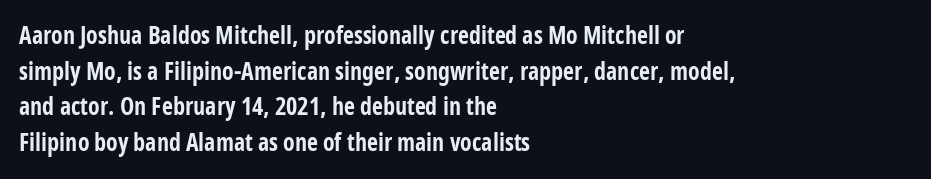
Q: Is the text bold? A: Yes.
Q: Is the text italic (slanted)? A: No, it is upright.
Q: Is the text underlined? A: No.
Q: How is the paragraph aligned? A: Left-aligned.
Q: Is the spacing between letters normal or unusually wide? A: Normal.
Q: Is the spacing between lines tight, normal or loose? A: Normal.
